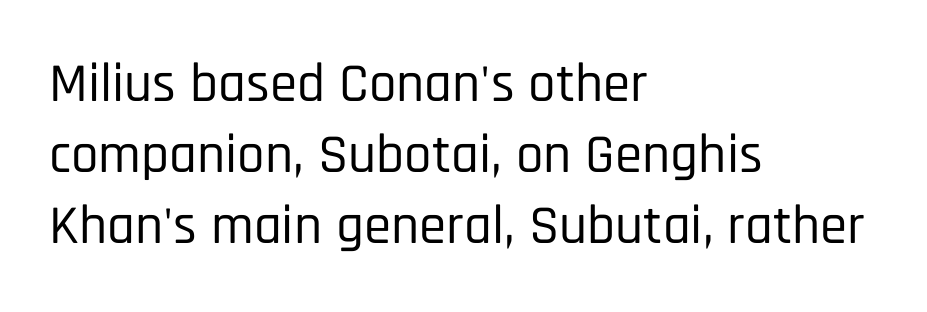
The rendering uses natural spacing where letterforms have individual widths. Successive baselines arrive at the customary interval. Honestly, there is no underline to notice here at all. This sample uses plain, unmodified letter spacing. Every character sits straight up, as roman type does. Compared with a centered layout, this one pins lines to the left instead.
